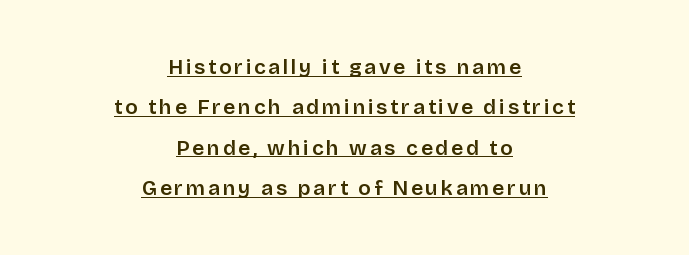
A typographer would call this underscored text. The letters stand upright; this is a roman face. The passage is arranged like a title page — every line centered. Quick note: interline space is abundant.
